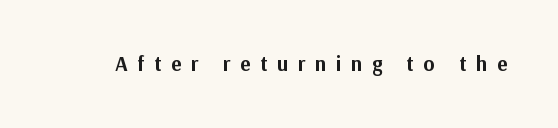
Q: Is the text bold? A: Yes.
Q: Is the text italic (slanted)? A: No, it is upright.
Q: Is the text underlined? A: No.
Q: Is the spacing between letters normal or unusually wide? A: Unusually wide.
